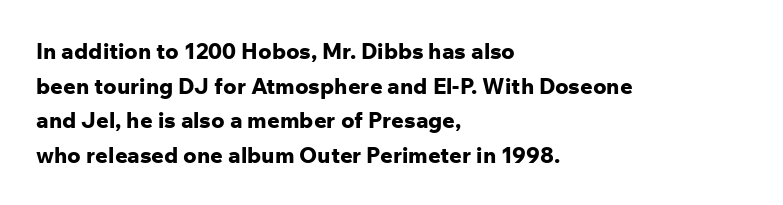
The image shows 22 px bold type, upright; set left-aligned, normal line spacing (1.57x), normal letter spacing, not underlined.
